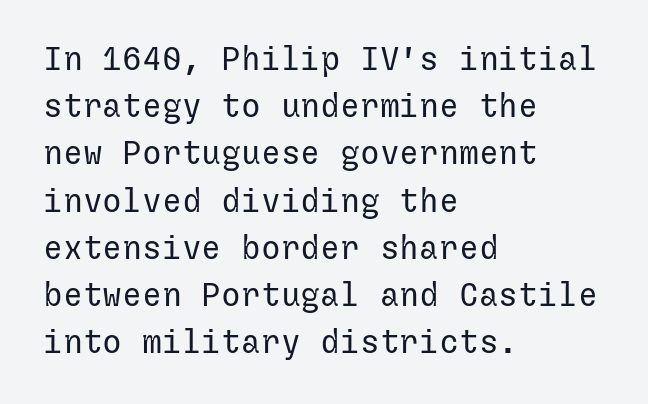
I'd call this a sans setting — the letters go barefoot. One-word summary of the alignment: left. Vertical spacing — default. The horizontal fit of the characters is conventional and even. Characters remain perfectly vertical along every line.
